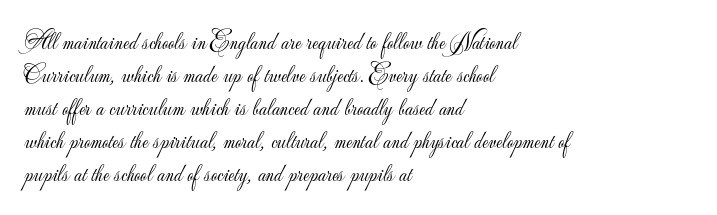
The setting favours the left margin, as ordinary paragraphs usually do. Does the leading feel generous? No, just average. The passage shown has conventional tracking throughout. Each stroke keeps to a modest, everyday thickness or less.
